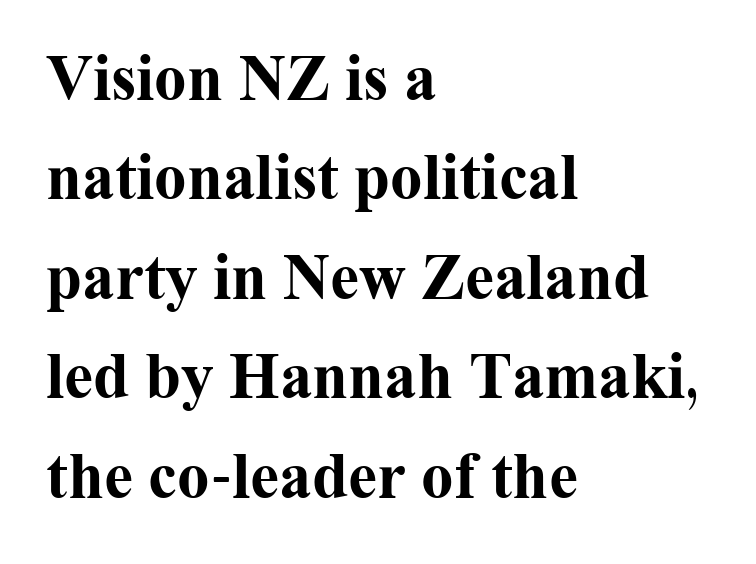
{"serif": "yes", "italic": "no", "bold": "yes", "weight": "bold", "width": "normal", "stroke_contrast": "medium", "x_height": "medium", "monospaced": "no", "underline": "no", "align": "left", "line_spacing": "normal", "line_spacing_ratio": 1.53, "letter_spacing": "normal", "letter_spacing_em": 0.0, "glyph_px": 65}
